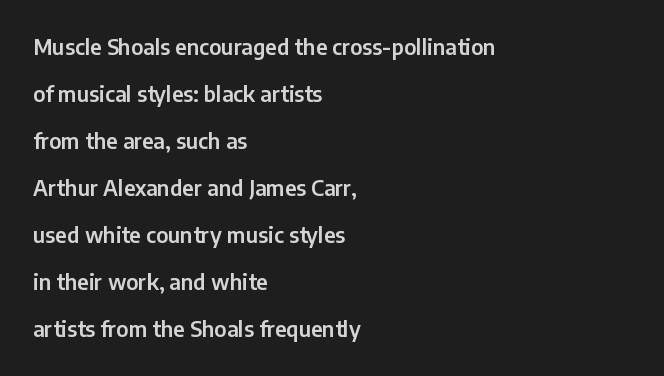
Q: Is the text italic (slanted)? A: No, it is upright.
Q: Is the text underlined? A: No.
Q: How is the paragraph aligned? A: Left-aligned.
Q: Is the spacing between letters normal or unusually wide? A: Normal.
Q: Is the spacing between lines tight, normal or loose? A: Loose.
